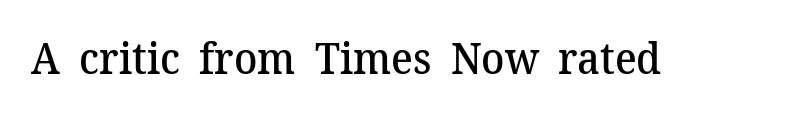
The image shows 43 px semibold serif type, upright; set normal letter spacing, not underlined; medium stroke contrast and a medium x-height.
